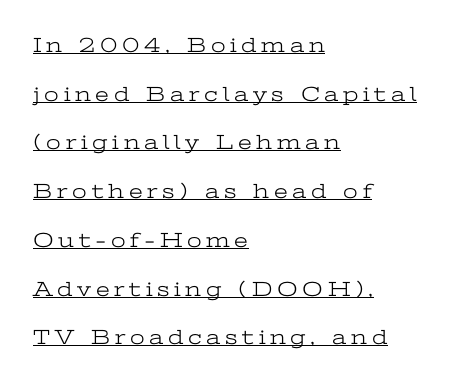
Q: Is the text bold? A: No.
Q: Is the text italic (slanted)? A: No, it is upright.
Q: Is the text underlined? A: Yes.
Q: How is the paragraph aligned? A: Left-aligned.
Q: Is the spacing between letters normal or unusually wide? A: Unusually wide.
Q: Is the spacing between lines tight, normal or loose? A: Loose.
